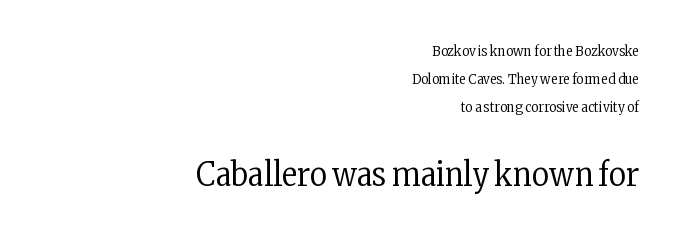
The image shows 33 px regular-weight, condensed serif type, upright; set right-aligned, loose line spacing (2.01x), normal letter spacing, not underlined; the second (bottom) block is 2.36x larger; low stroke contrast and a medium x-height.
